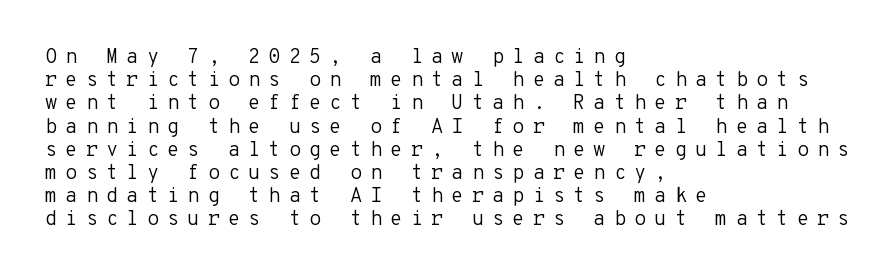
The image shows 20 px text type, upright; set left-aligned, line spacing 1.16x, unusually wide letter spacing (+0.4 em), not underlined.
